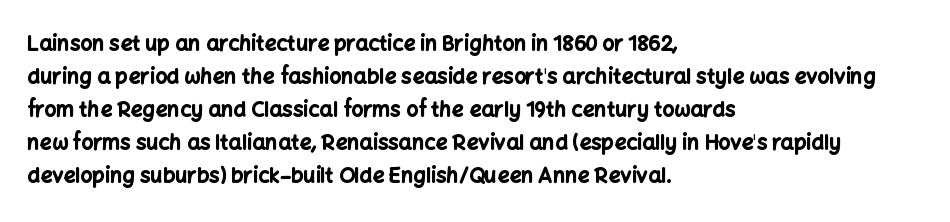
The sample has been set heavy, in full bold. Any mark beneath the type? The region is blank. The ragged edge is on the right, which tells us the setting is flush left. This sample uses plain, unmodified letter spacing. Posture: vertical. Does the leading feel generous? No, just average.
